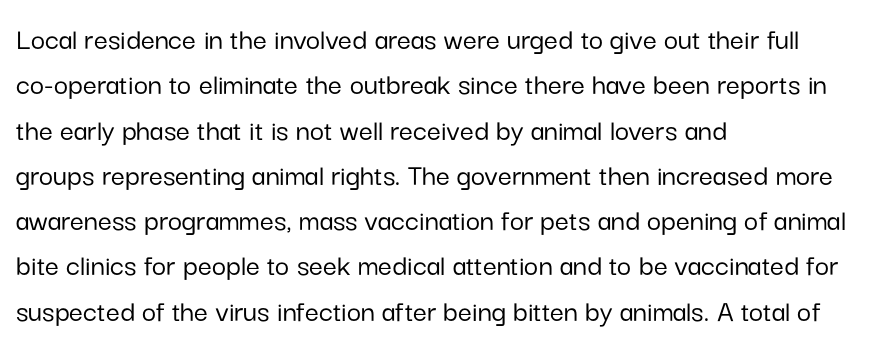
Q: Is the text italic (slanted)? A: No, it is upright.
Q: Is the typeface a serif or a sans-serif typeface? A: Sans-serif.
Q: Is the text underlined? A: No.
Q: How is the paragraph aligned? A: Left-aligned.
Q: Is the spacing between letters normal or unusually wide? A: Normal.
Q: Is the spacing between lines tight, normal or loose? A: Normal.
Q: Width (condensed, normal, or wide)? A: Normal.
Q: Stroke contrast? A: Low.
Q: x-height? A: Medium.
Q: Monospaced? A: No.
